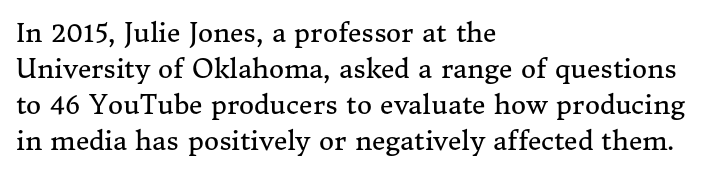
{"italic": "no", "bold": "no", "underline": "no", "align": "left", "line_spacing": "normal", "line_spacing_ratio": 1.39, "letter_spacing": "normal", "letter_spacing_em": 0.0, "glyph_px": 26}
